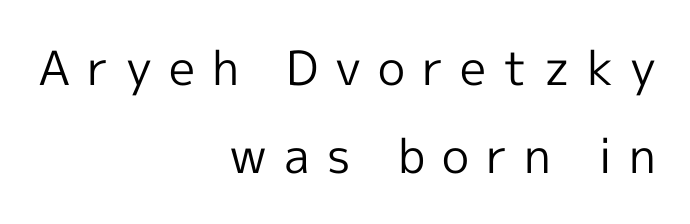
The image shows 47 px regular-weight sans-serif type, upright; set right-aligned, line spacing 1.88x, unusually wide letter spacing (+0.36 em), not underlined; a medium x-height.
